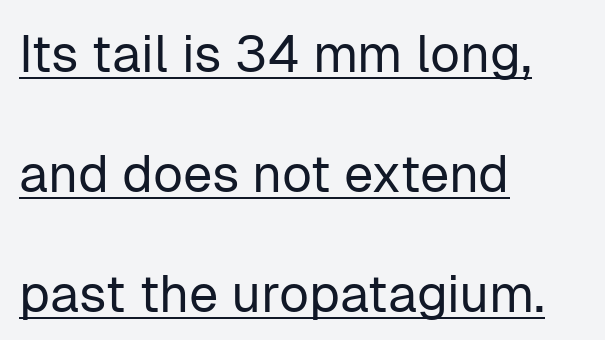
These lines are rendered in a variable-pitch font. Does a line run under the words? Yes, clearly. A typesetter would label this face a sans. Whoever set this chose breathing room over compactness in the vertical rhythm.
